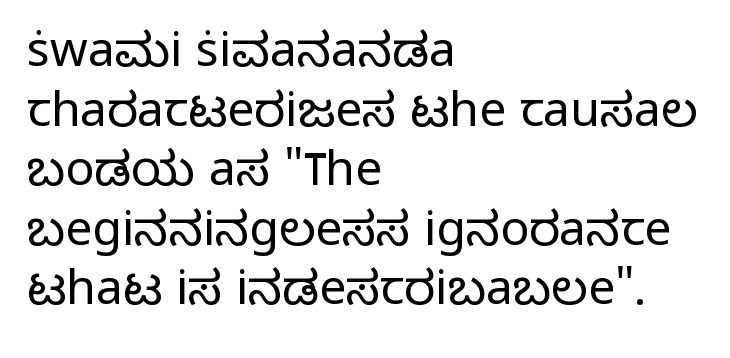
Compared with a centered layout, this one pins lines to the left instead. The line texture is even and compact thanks to regular tracking. You could not count columns in this text — the font is proportionally spaced. Clear beneath every line of the passage. The strokes are not fattened; the text isn't bold.
